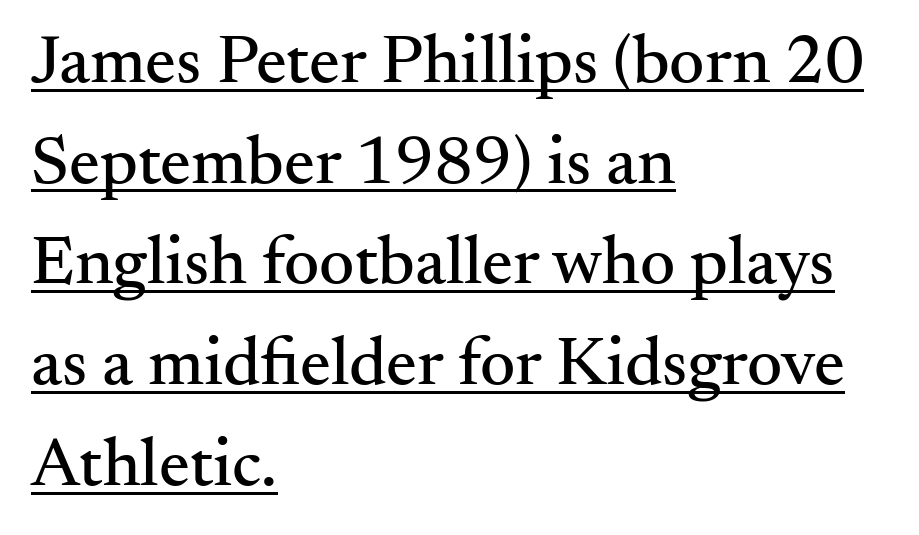
What kind of face is this? One with serifs. These lines stack with their left ends in a neat column. The string is rendered with underlining switched on. The face used here is rendered with its standard letterfit. Is this a fixed-width face? No — the glyphs have proportional, varying widths.
